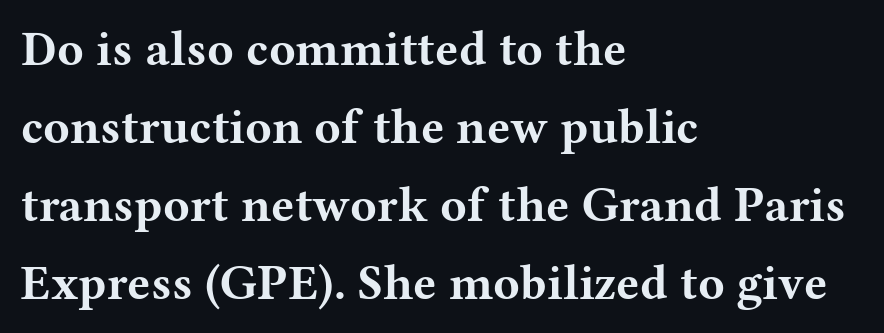
Q: Is the text bold? A: Yes.
Q: Is the text italic (slanted)? A: No, it is upright.
Q: Is the typeface a serif or a sans-serif typeface? A: Serif.
Q: Is the text underlined? A: No.
Q: How is the paragraph aligned? A: Left-aligned.
Q: Is the spacing between letters normal or unusually wide? A: Normal.
Q: Is the spacing between lines tight, normal or loose? A: Normal.
Q: Width (condensed, normal, or wide)? A: Wide.
Q: Stroke contrast? A: Medium.
Q: x-height? A: Medium.
Q: Monospaced? A: No.
